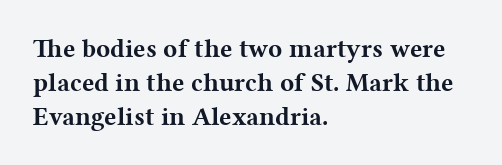
Q: Is the text bold? A: Yes.
Q: Is the text italic (slanted)? A: No, it is upright.
Q: Is the text underlined? A: No.
Q: How is the paragraph aligned? A: Left-aligned.
Q: Is the spacing between letters normal or unusually wide? A: Normal.
Q: Is the spacing between lines tight, normal or loose? A: Normal.
